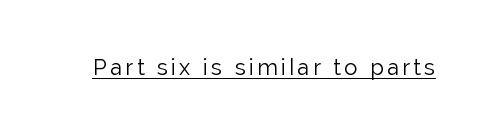
{"italic": "no", "bold": "no", "underline": "yes", "glyph_px": 22}
